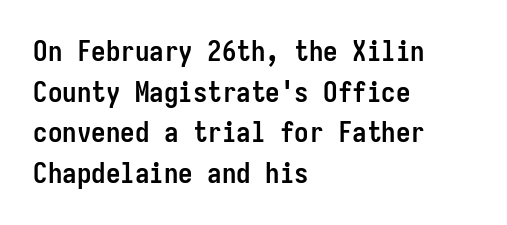
The lettering holds an erect, upright posture throughout. The font is running at its bold setting. Monospaced: the letters line up in strict vertical columns. Vertically, the passage feels balanced, rows spaced as you'd expect. Are there feet on the stems? There aren't — it's a sans. Plain, unruled lines of type.
